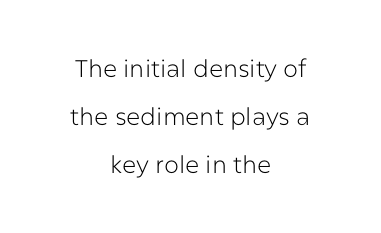
Q: Is the text bold? A: No.
Q: Is the text italic (slanted)? A: No, it is upright.
Q: Is the text underlined? A: No.
Q: How is the paragraph aligned? A: Centered.
Q: Is the spacing between letters normal or unusually wide? A: Normal.
Q: Is the spacing between lines tight, normal or loose? A: Loose.
